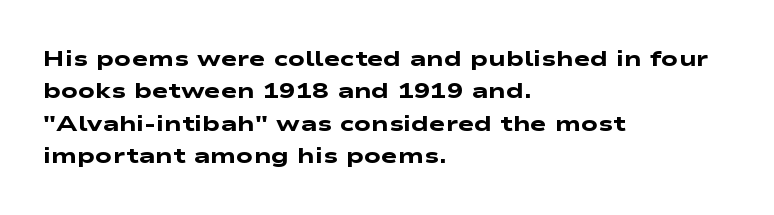
In CSS terms this would be text-align: left. Weight: bold. Tracking value appears to be zero — textbook default spacing. The passage shown stacks its lines at a standard gap.
